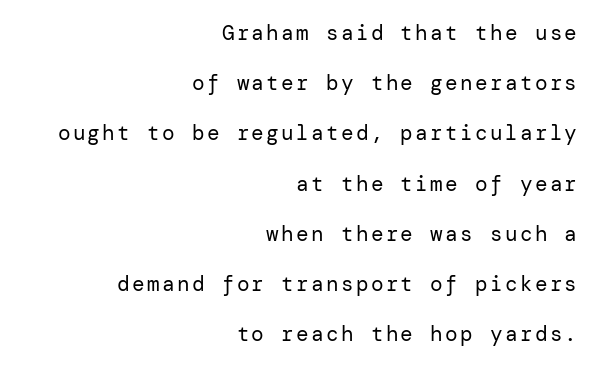
Q: Is the text bold? A: No.
Q: Is the text italic (slanted)? A: No, it is upright.
Q: Is the text underlined? A: No.
Q: How is the paragraph aligned? A: Right-aligned.
Q: Is the spacing between lines tight, normal or loose? A: Loose.
